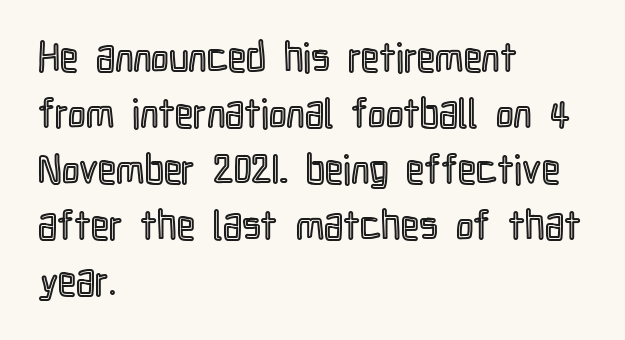
Q: Is the text italic (slanted)? A: No, it is upright.
Q: Is the text underlined? A: No.
Q: How is the paragraph aligned? A: Left-aligned.
Q: Is the spacing between letters normal or unusually wide? A: Normal.
Q: Is the spacing between lines tight, normal or loose? A: Normal.
Q: Width (condensed, normal, or wide)? A: Condensed.
Q: x-height? A: Medium.
Q: Monospaced? A: No.
